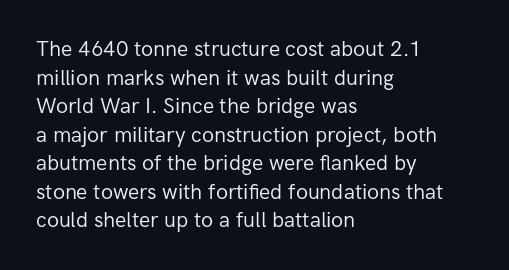
Line beginnings align vertically; line endings do not. Whoever set this chose a conventional vertical rhythm. Stroke mass is kept to a normal reading level or below. Nobody touched the tracking dial on this one.
